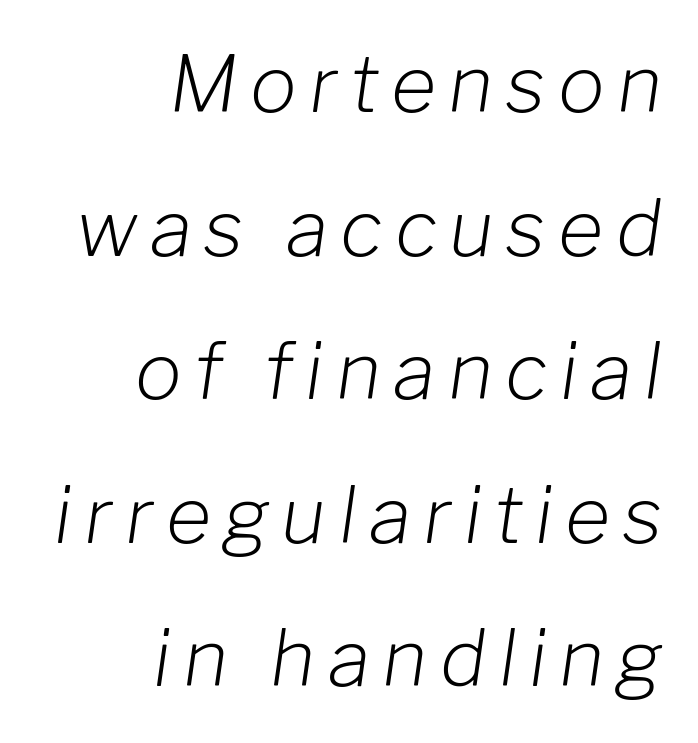
{"italic": "yes", "lean": "right", "slant_degrees": 8, "bold": "no", "weight": "light", "width": "normal", "stroke_contrast": "low", "x_height": "medium", "monospaced": "no", "underline": "no", "align": "right", "line_spacing_ratio": 1.84, "glyph_px": 78}
